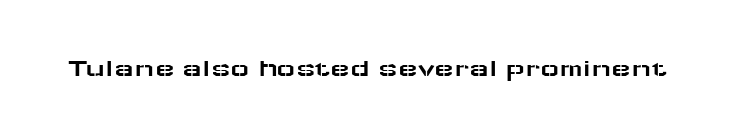
The image shows 26 px text type, upright; set normal letter spacing, not underlined.
